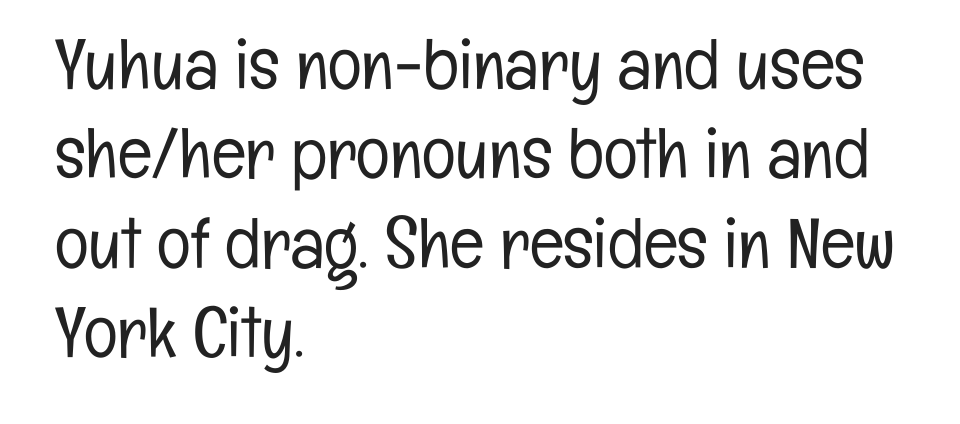
The image shows 71 px light, condensed sans-serif type, upright; set left-aligned, normal line spacing (1.26x), normal letter spacing, not underlined; low stroke contrast and a medium x-height.
